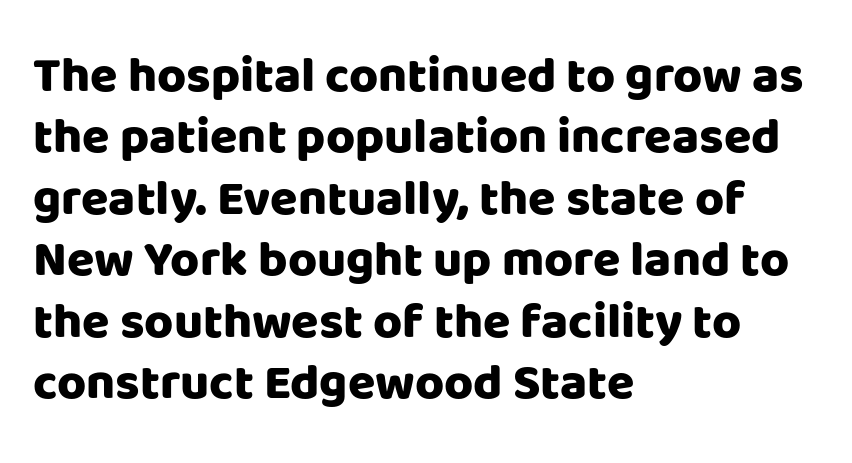
Where is the straight margin? On the left. Upright lettering throughout. Do the characters align in a grid? No, the font is proportional. The rendering keeps characters at their native spacing. This rendering employs a face without finishing strokes, i.e., a sans-serif.
